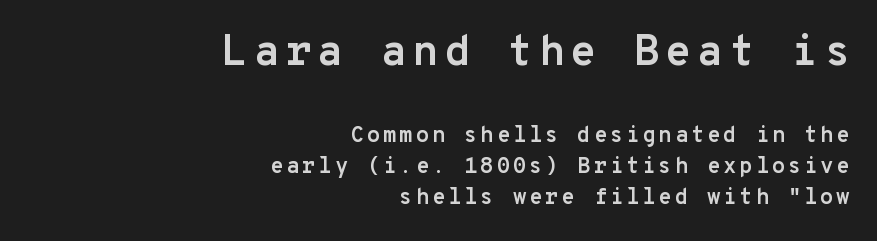
This layout puts the oversized block above and the modest block below. Short and long lines alike share a common ending point at right. A clean baseline with only descenders dipping below it. The type family on display is of the sans-serif kind.
